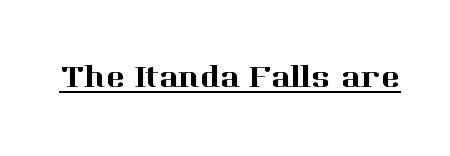
The image shows 33 px serif type, upright; set normal letter spacing, underlined; high stroke contrast and a medium x-height.
